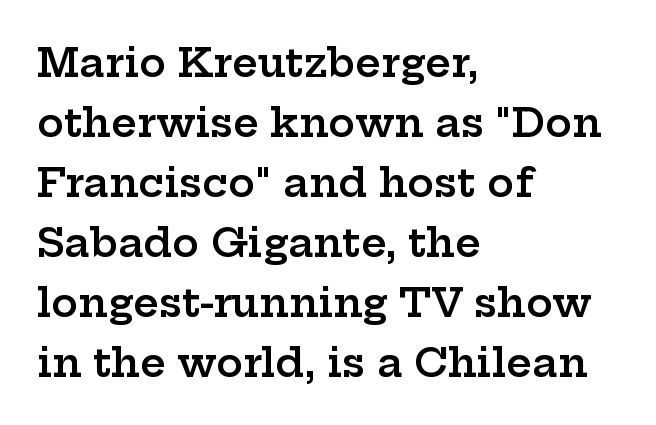
{"serif": "yes", "italic": "no", "bold": "semi", "weight": "semibold", "width": "wide", "stroke_contrast": "low", "x_height": "medium", "monospaced": "no", "underline": "no", "align": "left", "line_spacing": "normal", "line_spacing_ratio": 1.5, "letter_spacing": "normal", "letter_spacing_em": 0.0, "glyph_px": 40}
